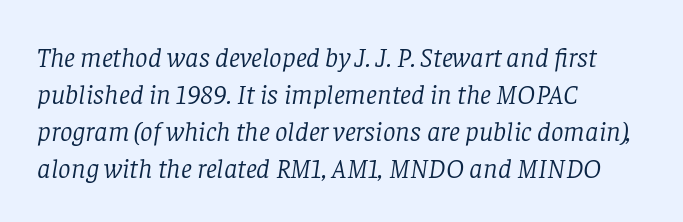
Q: Is the text bold? A: No.
Q: Is the text italic (slanted)? A: Yes, it leans right by about 8 degrees.
Q: Is the typeface a serif or a sans-serif typeface? A: Serif.
Q: Is the text underlined? A: No.
Q: How is the paragraph aligned? A: Left-aligned.
Q: Is the spacing between letters normal or unusually wide? A: Normal.
Q: Is the spacing between lines tight, normal or loose? A: Normal.
Q: Width (condensed, normal, or wide)? A: Normal.
Q: Stroke contrast? A: Low.
Q: x-height? A: Large.
Q: Monospaced? A: No.
